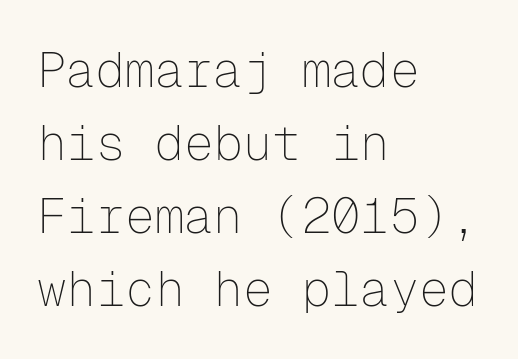
The image shows 49 px thin sans-serif type, upright, monospaced; set left-aligned, normal line spacing (1.49x), normal letter spacing, not underlined; low stroke contrast and a medium x-height.
